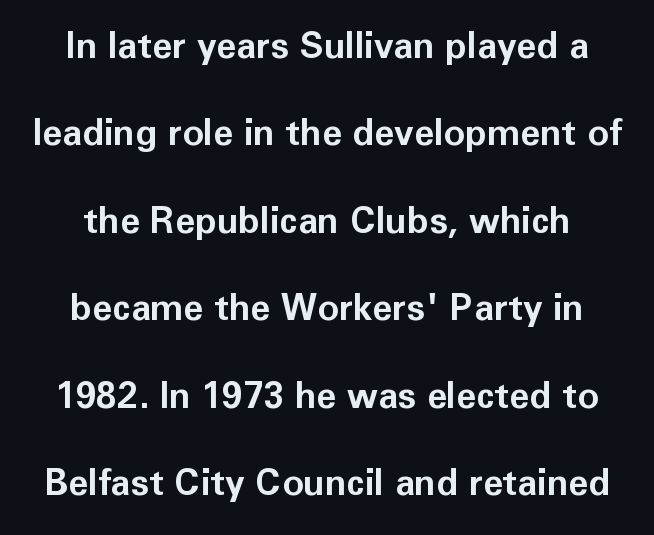
{"serif": "no", "italic": "no", "bold": "yes", "weight": "bold", "width": "normal", "stroke_contrast": "low", "x_height": "medium", "monospaced": "no", "underline": "no", "line_spacing": "loose", "line_spacing_ratio": 2.43, "letter_spacing": "normal", "letter_spacing_em": 0.0, "glyph_px": 36}
